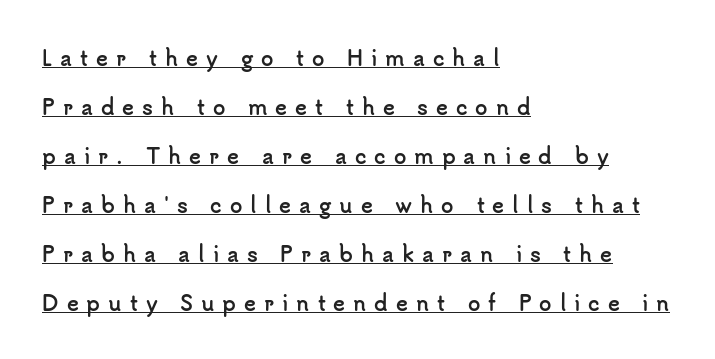
Q: Is the text bold? A: Yes.
Q: Is the text italic (slanted)? A: No, it is upright.
Q: Is the text underlined? A: Yes.
Q: How is the paragraph aligned? A: Left-aligned.
Q: Is the spacing between letters normal or unusually wide? A: Unusually wide.
Q: Is the spacing between lines tight, normal or loose? A: Loose.
